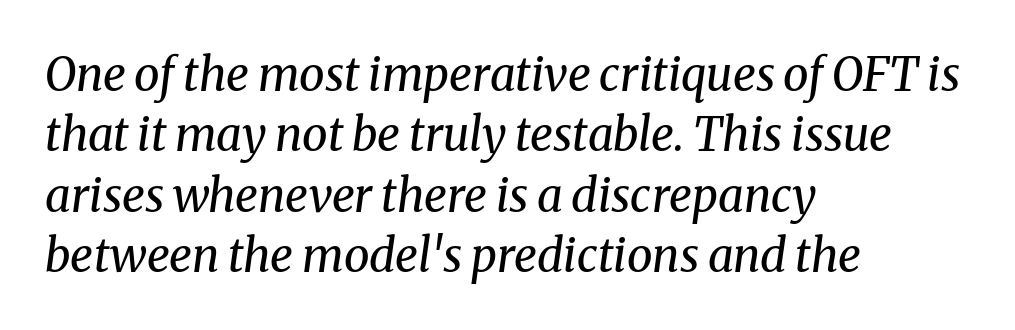
Q: Is the text bold? A: No.
Q: Is the text italic (slanted)? A: Yes, it leans right by about 8 degrees.
Q: Is the typeface a serif or a sans-serif typeface? A: Serif.
Q: Is the text underlined? A: No.
Q: How is the paragraph aligned? A: Left-aligned.
Q: Is the spacing between letters normal or unusually wide? A: Normal.
Q: Is the spacing between lines tight, normal or loose? A: Normal.
Q: Width (condensed, normal, or wide)? A: Normal.
Q: Stroke contrast? A: Medium.
Q: x-height? A: Medium.
Q: Monospaced? A: No.
